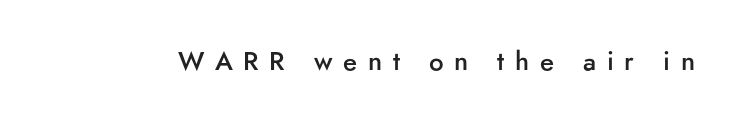
The image shows 26 px text type, upright; set unusually wide letter spacing (+0.41 em), not underlined.
